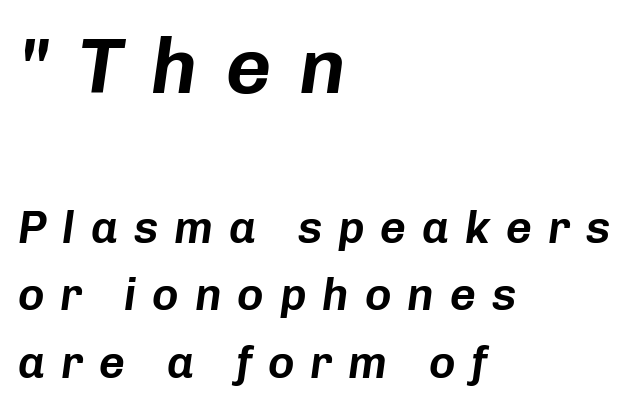
Q: Is the text italic (slanted)? A: Yes, it leans right by about 8 degrees.
Q: Is the text underlined? A: No.
Q: How is the paragraph aligned? A: Left-aligned.
Q: Is the spacing between letters normal or unusually wide? A: Unusually wide.
Q: Is the spacing between lines tight, normal or loose? A: Normal.
Q: Which block of text is set in a larger size, the first (top) or the second (bottom)? A: The first (top) one.
Q: Width (condensed, normal, or wide)? A: Normal.
Q: Stroke contrast? A: Low.
Q: x-height? A: Medium.
Q: Monospaced? A: No.
